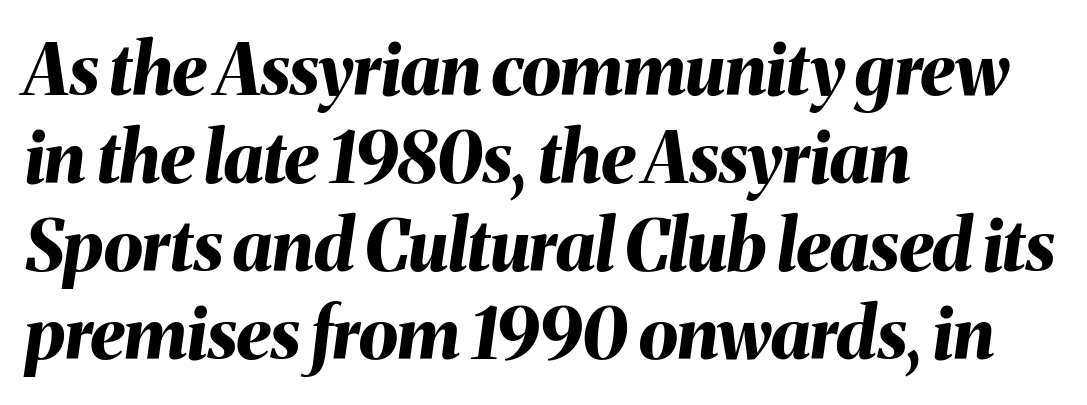
{"italic": "yes", "lean": "right", "slant_degrees": 8, "bold": "yes", "weight": "bold", "width": "normal", "stroke_contrast": "medium", "x_height": "medium", "monospaced": "no", "underline": "no", "align": "left", "line_spacing_ratio": 1.24, "letter_spacing": "normal", "letter_spacing_em": 0.0, "glyph_px": 71}
